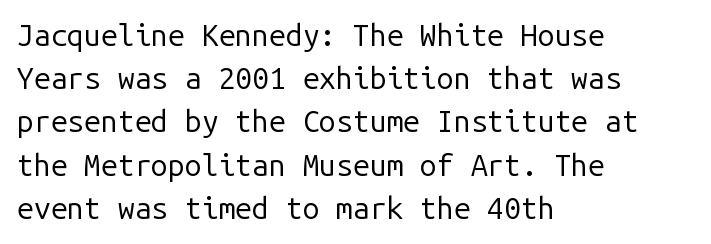
{"serif": "no", "italic": "no", "bold": "no", "weight": "regular", "width": "normal", "stroke_contrast": "low", "x_height": "medium", "monospaced": "yes", "underline": "no", "align": "left", "line_spacing": "normal", "line_spacing_ratio": 1.44, "letter_spacing": "normal", "letter_spacing_em": 0.0, "glyph_px": 30}
